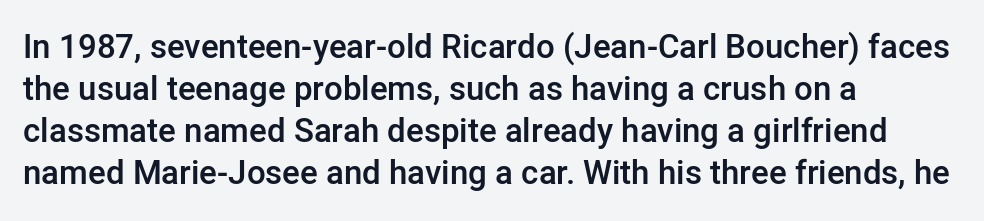
{"serif": "no", "italic": "no", "bold": "semi", "weight": "semibold", "width": "normal", "stroke_contrast": "low", "x_height": "medium", "monospaced": "no", "underline": "no", "align": "left", "line_spacing": "normal", "line_spacing_ratio": 1.27, "letter_spacing": "normal", "letter_spacing_em": 0.0, "glyph_px": 33}
